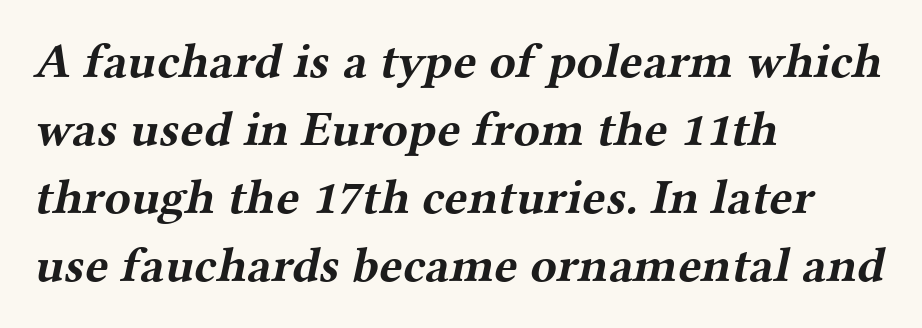
Teacher's note: observe the even left margin — that is flush-left alignment. Normally led — the rows are evenly, conventionally spaced. The designer went with a serif here, giving each stem small feet. Does extra space separate the letters? No, they use regular spacing.
